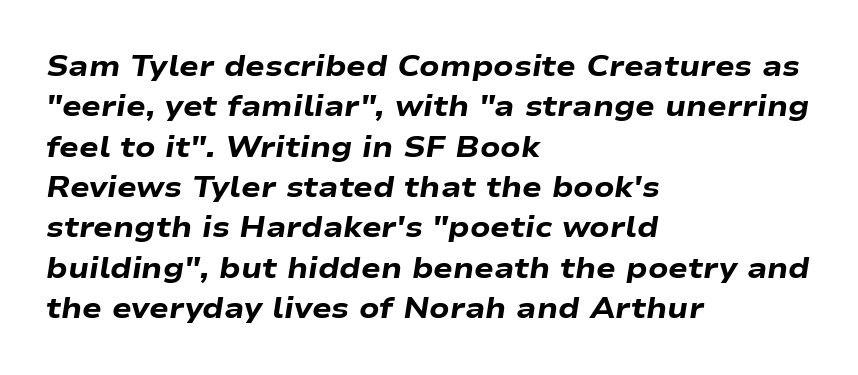
The image shows 29 px heavy, wide type, italic (leaning right); set left-aligned, normal line spacing (1.39x), normal letter spacing, not underlined; low stroke contrast and a medium x-height.
